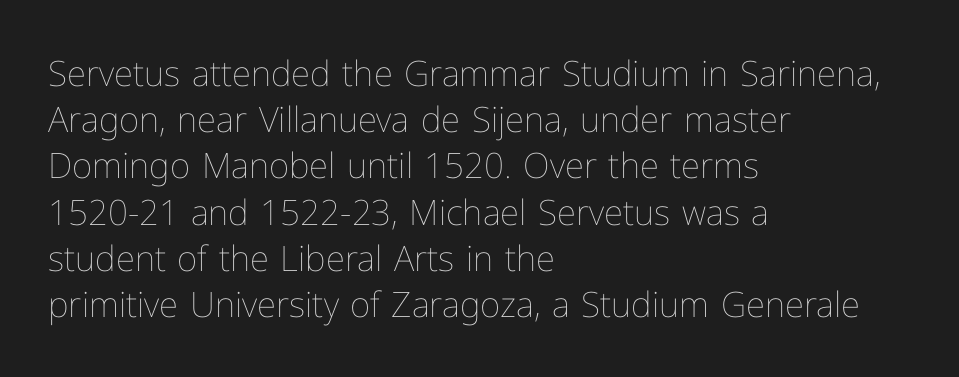
What stands out about the letter spacing? Nothing — it is the standard amount. Rows of type keep a routine distance in the vertical direction. Is there any slant? The stems are plumb. Summary of weight: not heavy and not bold. Type without underlining. Reading down the block, your eye returns to a fixed left position each line.
